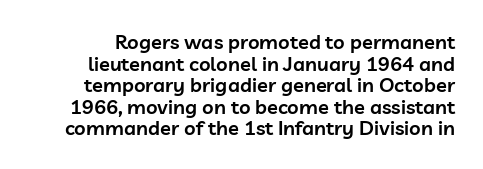
{"italic": "no", "bold": "semi", "underline": "no", "line_spacing": "tight", "line_spacing_ratio": 1.08, "letter_spacing": "normal", "letter_spacing_em": 0.0, "glyph_px": 20}
